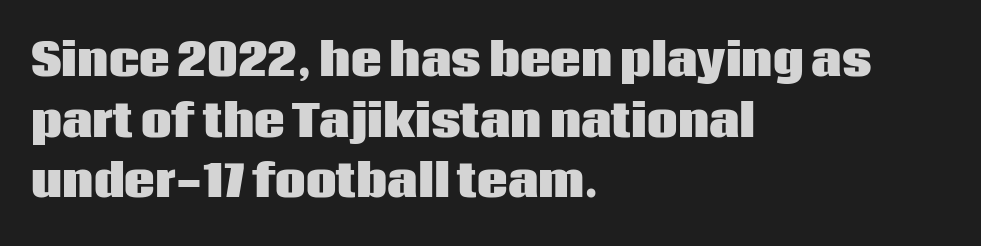
Q: Is the text bold? A: Yes.
Q: Is the text italic (slanted)? A: No, it is upright.
Q: Is the typeface a serif or a sans-serif typeface? A: Sans-serif.
Q: Is the text underlined? A: No.
Q: How is the paragraph aligned? A: Left-aligned.
Q: Is the spacing between letters normal or unusually wide? A: Normal.
Q: Is the spacing between lines tight, normal or loose? A: Normal.
Q: Width (condensed, normal, or wide)? A: Normal.
Q: Stroke contrast? A: Low.
Q: x-height? A: Large.
Q: Monospaced? A: No.
